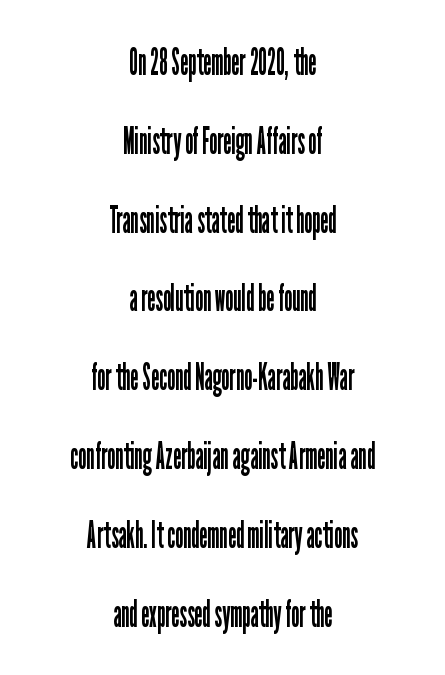
{"serif": "no", "italic": "no", "bold": "no", "weight": "regular", "width": "condensed", "stroke_contrast": "low", "x_height": "medium", "monospaced": "no", "underline": "no", "align": "center", "line_spacing": "loose", "line_spacing_ratio": 2.13, "letter_spacing": "normal", "letter_spacing_em": 0.0, "glyph_px": 37}
